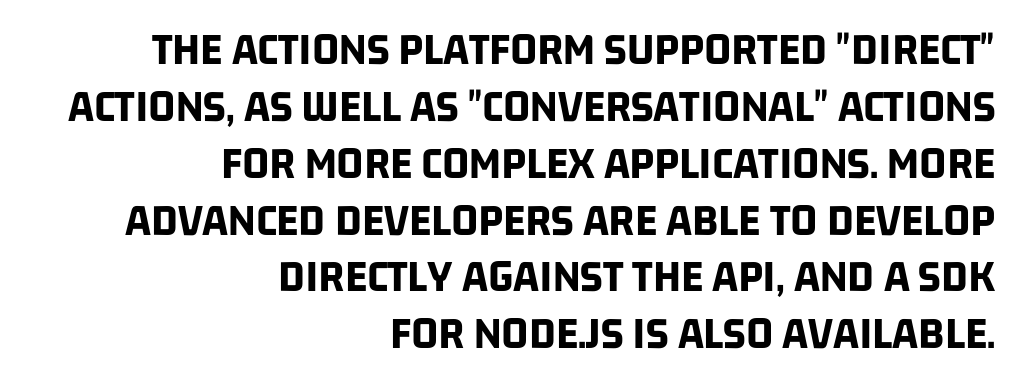
{"serif": "no", "bold": "yes", "weight": "bold", "width": "condensed", "stroke_contrast": "low", "x_height": "large", "monospaced": "no", "underline": "no", "align": "right", "line_spacing_ratio": 1.21, "letter_spacing": "normal", "letter_spacing_em": 0.0, "glyph_px": 47}
